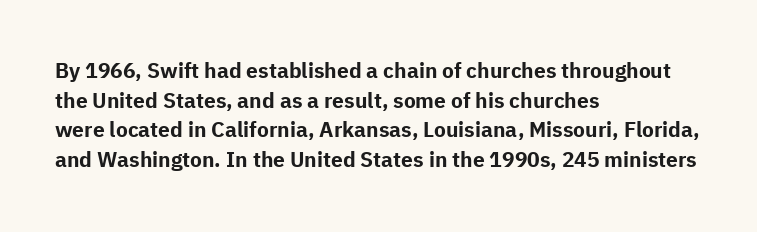
{"italic": "no", "bold": "yes", "underline": "no", "align": "left", "line_spacing": "normal", "line_spacing_ratio": 1.41, "letter_spacing": "normal", "letter_spacing_em": 0.0, "glyph_px": 21}
